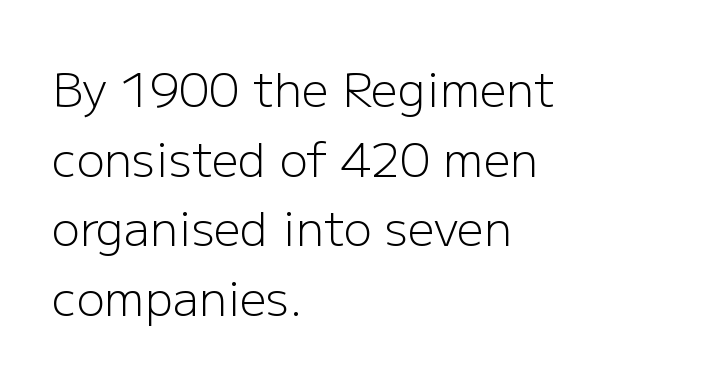
A roman cut, with each character standing at attention. The tracking reads as untouched default to a designer's eye. The letterforms sit at book weight or below. The passage shown is typed in a proportional face where columns would drift.
